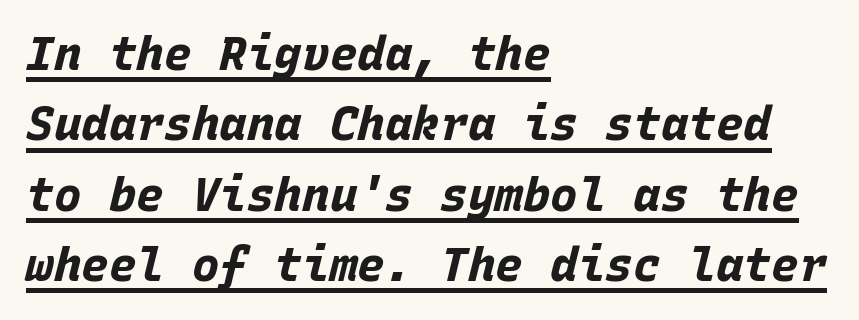
Observe the ordinary spacing: letters are neighbours, not strangers. Successive baselines arrive at the customary interval. The letters are bold, with thick, heavy strokes. Underlined type.
